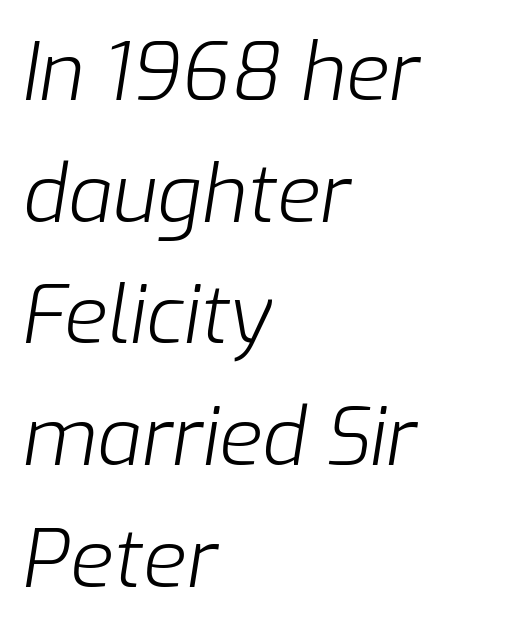
The image shows 79 px light type, italic (leaning right); set left-aligned, normal line spacing (1.54x), normal letter spacing, not underlined; low stroke contrast and a medium x-height.
